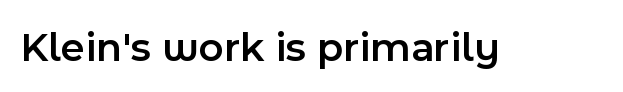
The image shows 42 px semibold sans-serif type, upright; set normal letter spacing, not underlined; a medium x-height.
